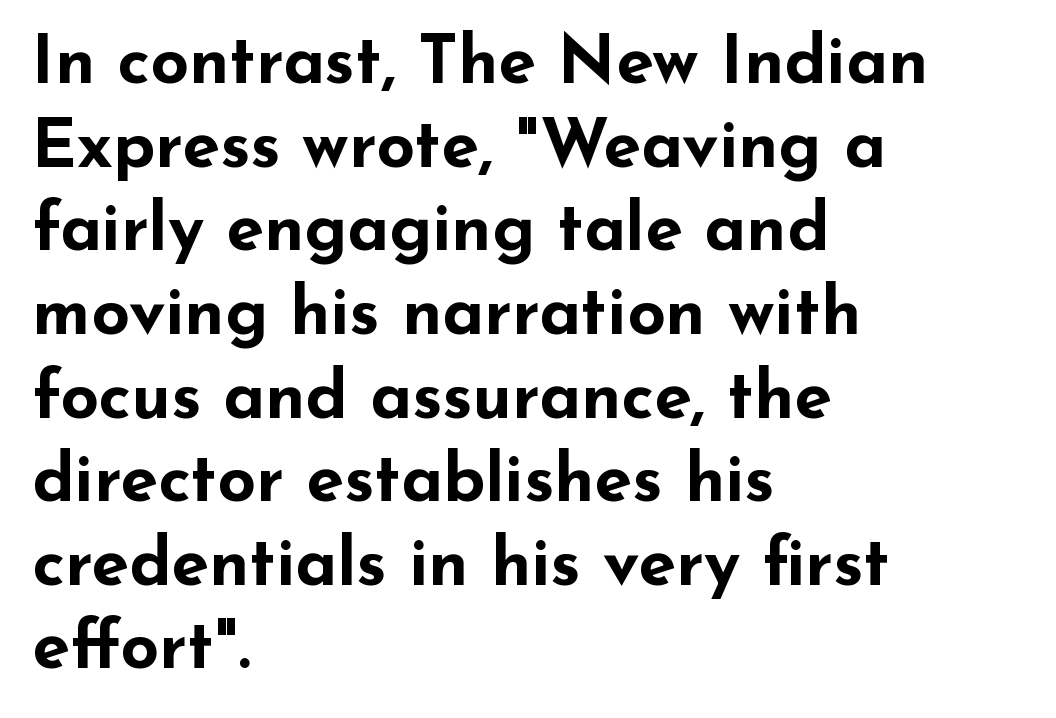
The image shows 68 px bold, wide sans-serif type, upright; set left-aligned, line spacing 1.23x, normal letter spacing, not underlined; low stroke contrast and a small x-height.
